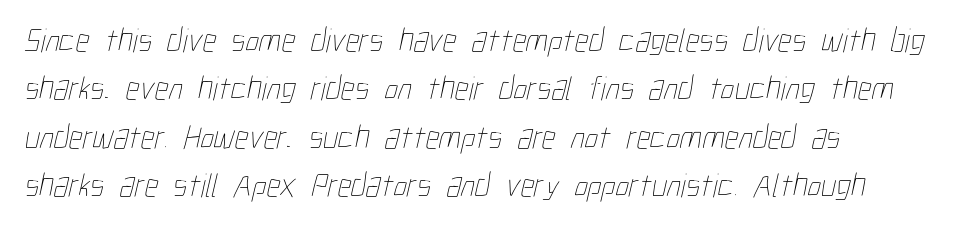
The image shows 34 px thin, condensed type; set left-aligned, normal line spacing (1.42x), normal letter spacing, not underlined; low stroke contrast and a medium x-height.
